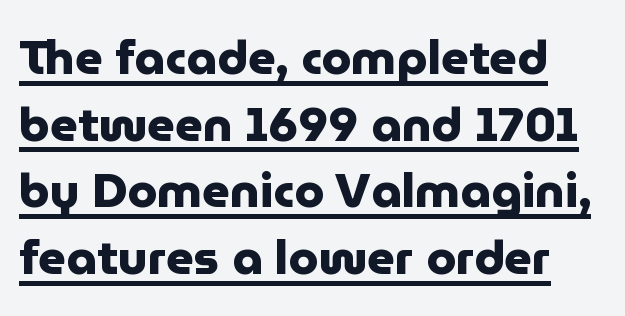
{"serif": "no", "italic": "no", "bold": "yes", "weight": "heavy", "width": "normal", "stroke_contrast": "low", "x_height": "medium", "monospaced": "no", "underline": "yes", "line_spacing": "normal", "line_spacing_ratio": 1.39, "letter_spacing": "normal", "letter_spacing_em": 0.0, "glyph_px": 48}
